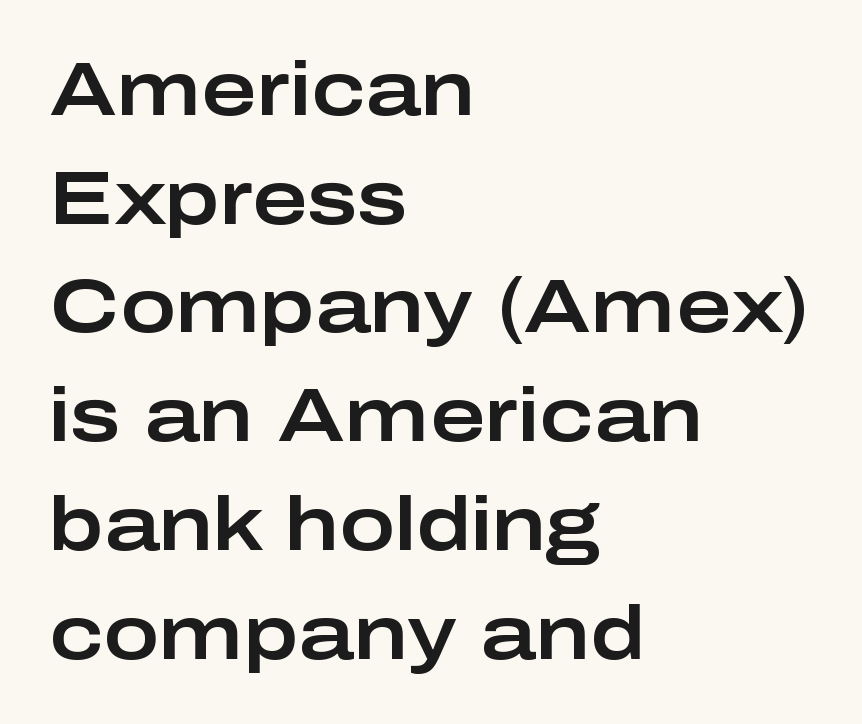
{"serif": "no", "italic": "no", "width": "wide", "stroke_contrast": "low", "x_height": "medium", "monospaced": "no", "underline": "no", "align": "left", "line_spacing": "normal", "line_spacing_ratio": 1.45, "letter_spacing": "normal", "letter_spacing_em": 0.0, "glyph_px": 75}
